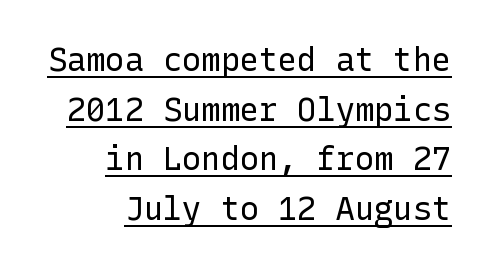
The image shows 32 px regular-weight sans-serif type, upright; set right-aligned, normal line spacing (1.55x), normal letter spacing, underlined; low stroke contrast and a medium x-height.
